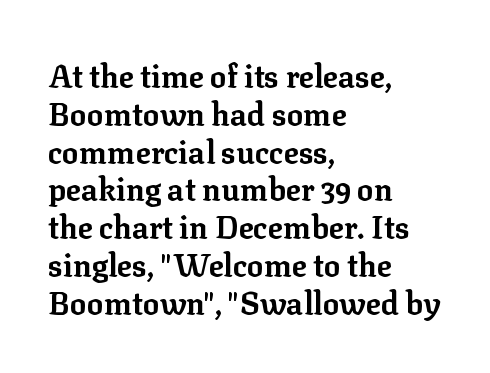
{"serif": "yes", "italic": "no", "bold": "yes", "weight": "bold", "width": "normal", "stroke_contrast": "low", "x_height": "medium", "monospaced": "no", "underline": "no", "align": "left", "line_spacing_ratio": 1.22, "letter_spacing": "normal", "letter_spacing_em": 0.0, "glyph_px": 31}
